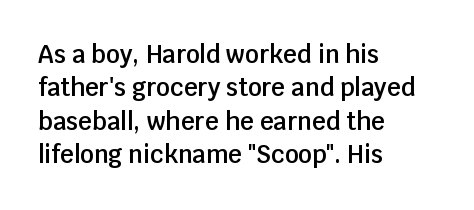
Does the lettering tilt? It doesn't — this is upright. Students, this is semibold: more ink than regular, less than bold. Is the block centered? No — it sits flush against the left margin. The block of text has a typical density, with ordinary space between rows.
